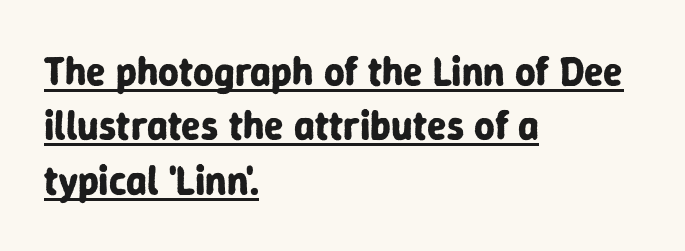
{"serif": "no", "italic": "no", "bold": "yes", "weight": "bold", "width": "normal", "stroke_contrast": "low", "x_height": "medium", "monospaced": "no", "underline": "yes", "align": "left", "line_spacing": "normal", "line_spacing_ratio": 1.36, "letter_spacing": "normal", "letter_spacing_em": 0.0, "glyph_px": 40}
